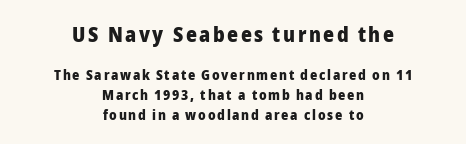
Q: Is the text bold? A: Yes.
Q: Is the text italic (slanted)? A: No, it is upright.
Q: Is the text underlined? A: No.
Q: How is the paragraph aligned? A: Centered.
Q: Is the spacing between lines tight, normal or loose? A: Normal.
Q: Which block of text is set in a larger size, the first (top) or the second (bottom)? A: The first (top) one.
